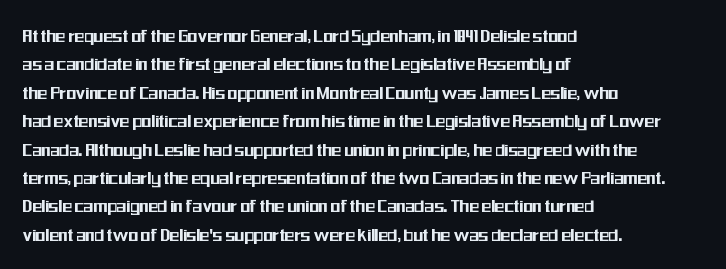
Reading down the block, your eye returns to a fixed left position each line. What stands out about the letter spacing? Nothing — it is the standard amount. The specimen reads as upright at a glance. The designer left line spacing at the default.
